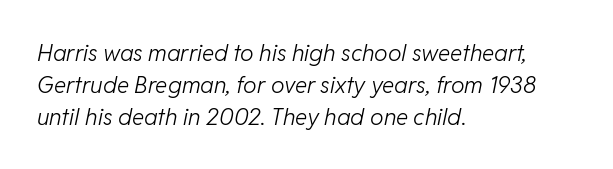
The image shows 23 px text type, italic (leaning right); set left-aligned, normal line spacing (1.39x), normal letter spacing, not underlined.
